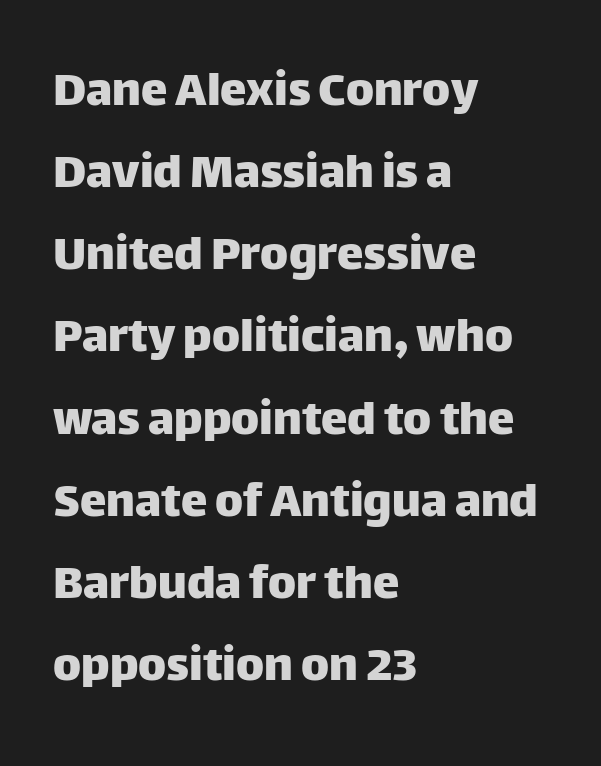
Unmarked baselines from the first word to the last. No italicization has been applied; the sample stays upright. The rendering keeps characters at their native spacing. What's the leading like? Ordinary, nothing unusual. Think of a printed novel: that variable character pitch is what you see here. All the whitespace from short lines collects on the right.
